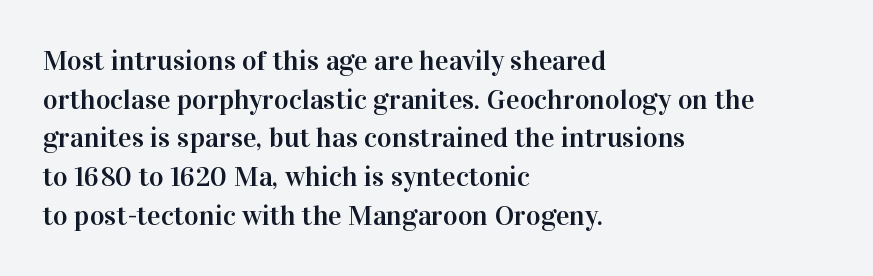
{"serif": "yes", "italic": "no", "width": "normal", "stroke_contrast": "high", "x_height": "medium", "monospaced": "no", "underline": "no", "align": "left", "line_spacing": "normal", "line_spacing_ratio": 1.38, "letter_spacing": "normal", "letter_spacing_em": 0.0, "glyph_px": 28}
